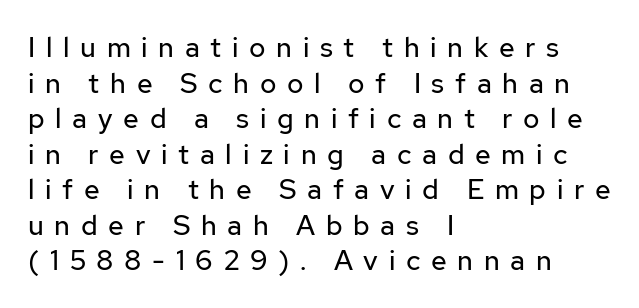
{"serif": "no", "italic": "no", "bold": "no", "weight": "regular", "width": "normal", "stroke_contrast": "low", "x_height": "medium", "monospaced": "no", "underline": "no", "align": "left", "line_spacing": "normal", "line_spacing_ratio": 1.27, "letter_spacing": "wide", "letter_spacing_em": 0.38, "glyph_px": 28}
